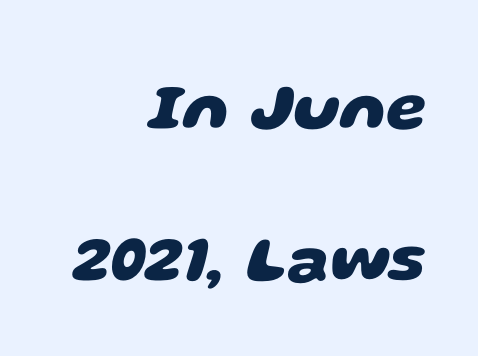
Q: Is the text bold? A: Yes.
Q: Is the typeface a serif or a sans-serif typeface? A: Sans-serif.
Q: Is the text underlined? A: No.
Q: How is the paragraph aligned? A: Right-aligned.
Q: Is the spacing between letters normal or unusually wide? A: Normal.
Q: Is the spacing between lines tight, normal or loose? A: Loose.
Q: Width (condensed, normal, or wide)? A: Wide.
Q: Stroke contrast? A: Low.
Q: x-height? A: Large.
Q: Monospaced? A: No.
